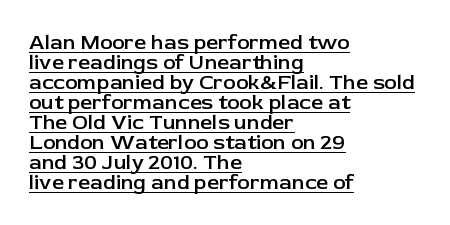
Q: Is the text bold? A: Semi-bold.
Q: Is the text italic (slanted)? A: No, it is upright.
Q: Is the text underlined? A: Yes.
Q: How is the paragraph aligned? A: Left-aligned.
Q: Is the spacing between letters normal or unusually wide? A: Normal.
Q: Is the spacing between lines tight, normal or loose? A: Tight.
